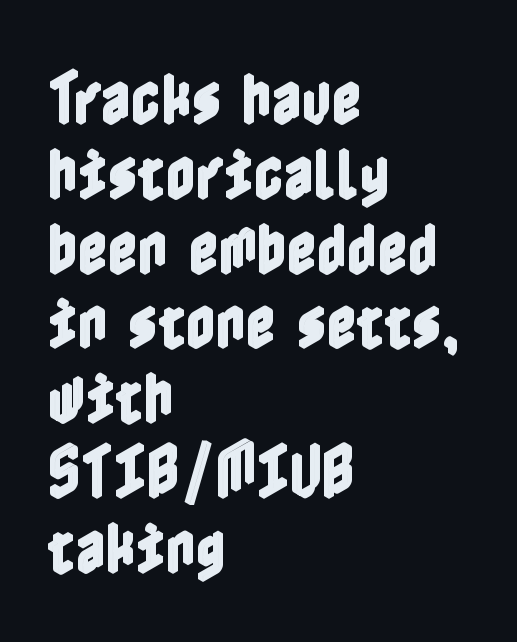
The image shows 58 px condensed type, upright; set left-aligned, normal line spacing (1.29x), normal letter spacing, not underlined; a medium x-height.
